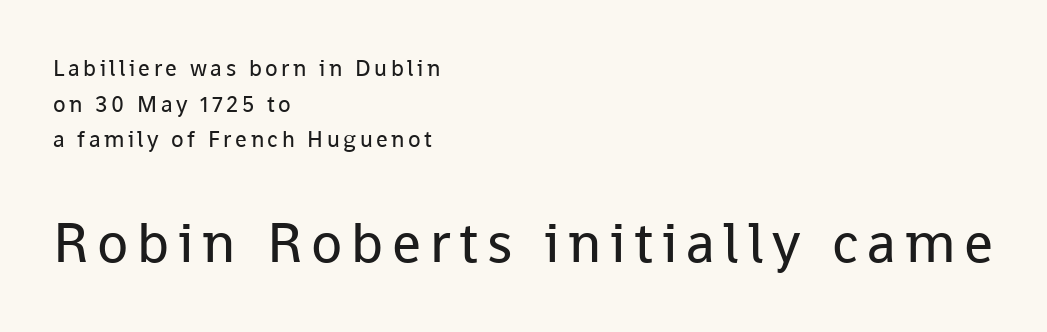
The characters display no serif detailing; their extremities are plain. Notice how the passage keeps a crisp vertical edge on the left only. The passage shown is not bold in any degree. A student would notice the bottom passage is typeset larger than what precedes it. The strip under each line holds only bare page. The type sits square on the baseline with zero lean.
